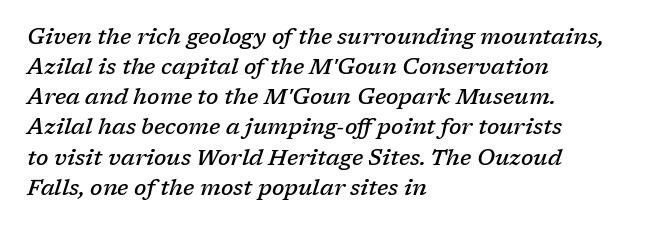
The zone under the glyphs is completely vacant. Horizontal alignment here is leftward, the default for most running prose. Horizontal bands of white between lines are of average thickness. This rendering leaves character spacing at its baseline value. The typesetting leans somewhat heavy: a semibold. Style check: oblique.
